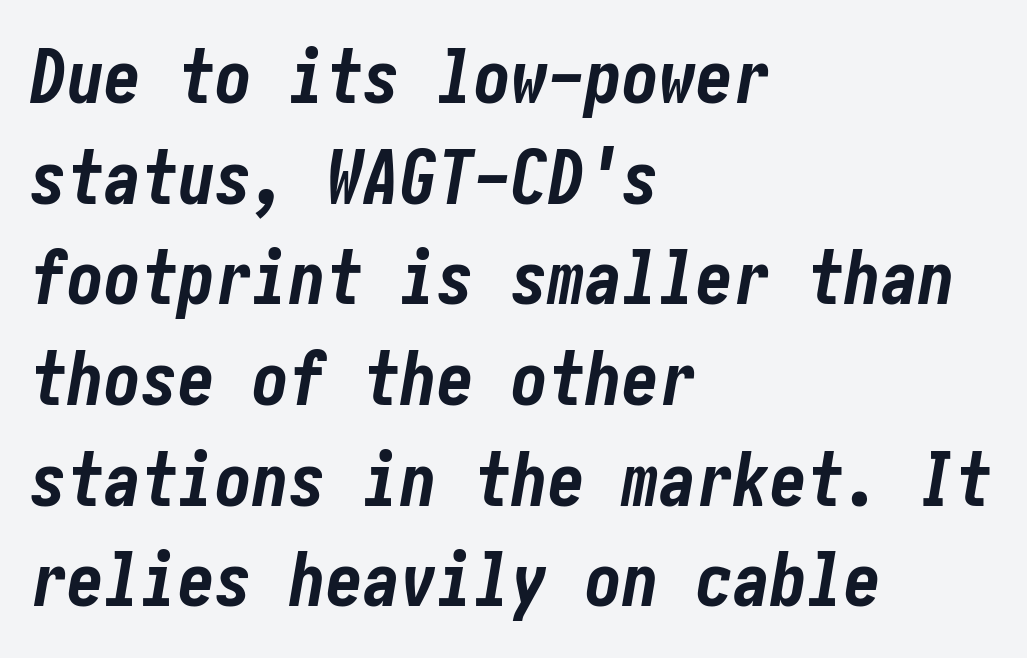
Beneath every word, the page is bare. Italic: yes, the glyphs are oblique. Bold? Absolutely — the strokes are thick and heavy. The designer left line spacing at the default. Where is the straight margin? On the left.
